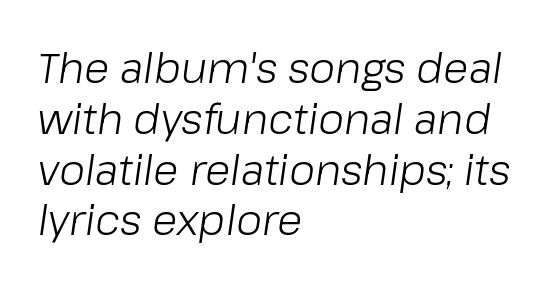
{"italic": "yes", "lean": "right", "slant_degrees": 8, "bold": "no", "weight": "light", "width": "normal", "stroke_contrast": "low", "x_height": "medium", "monospaced": "no", "underline": "no", "align": "left", "line_spacing_ratio": 1.21, "letter_spacing": "normal", "letter_spacing_em": 0.0, "glyph_px": 42}
